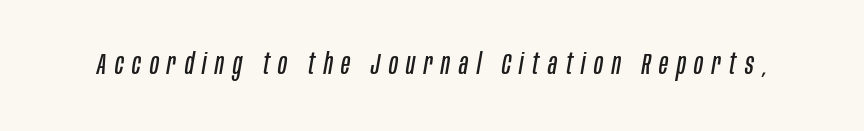
{"italic": "yes", "lean": "right", "slant_degrees": 10, "bold": "no", "weight": "regular", "width": "condensed", "stroke_contrast": "low", "x_height": "large", "monospaced": "no", "underline": "no", "letter_spacing": "wide", "letter_spacing_em": 0.3, "glyph_px": 29}
